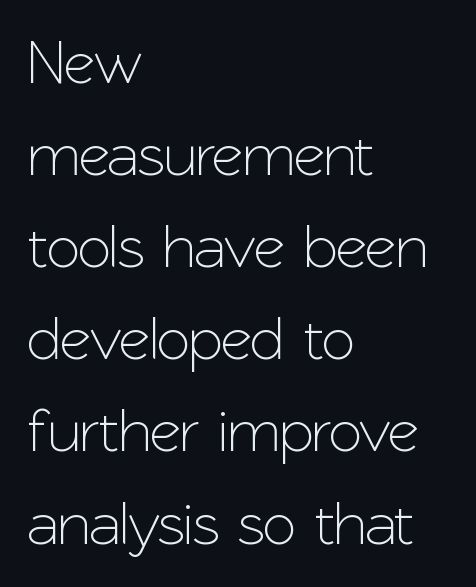
The image shows 61 px sans-serif type, upright; set left-aligned, normal line spacing (1.51x), normal letter spacing, not underlined; low stroke contrast and a medium x-height.
